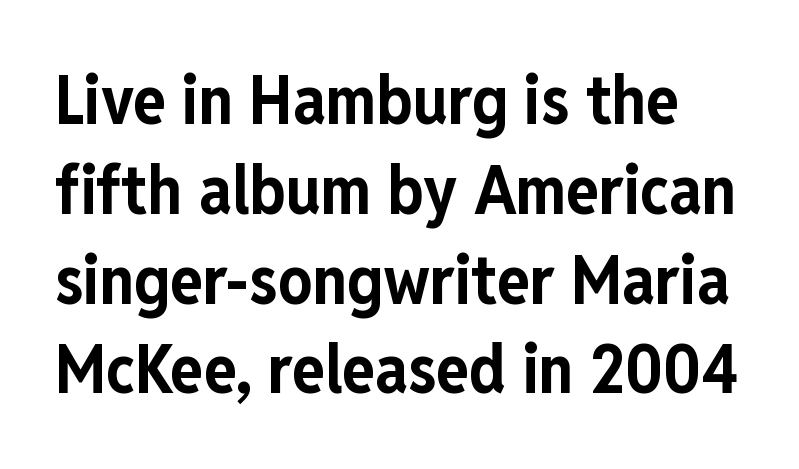
The image shows 68 px bold, condensed sans-serif type, upright; set normal line spacing (1.32x), normal letter spacing, not underlined; low stroke contrast and a medium x-height.
